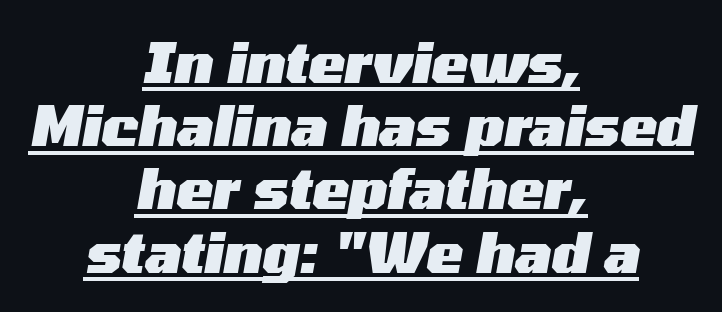
{"italic": "yes", "lean": "right", "slant_degrees": 10, "bold": "yes", "weight": "heavy", "width": "wide", "stroke_contrast": "medium", "x_height": "medium", "monospaced": "no", "underline": "yes", "align": "center", "line_spacing": "tight", "line_spacing_ratio": 1.15, "letter_spacing": "normal", "letter_spacing_em": 0.0, "glyph_px": 55}
